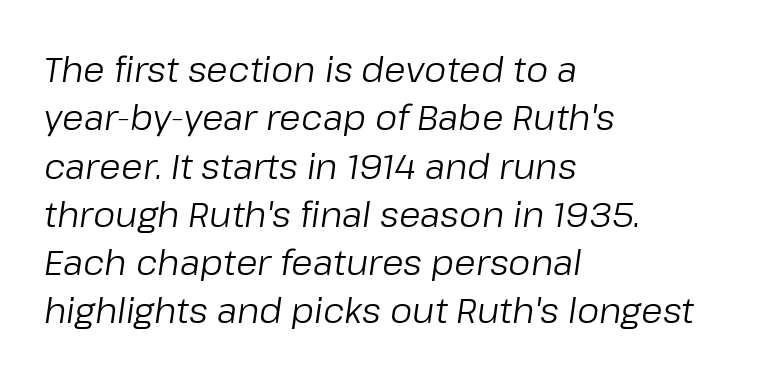
This sample keeps an unexceptional amount of space between lines. Every character sits at an angle, as italics do. The passage shown is not bold in any degree. Here the designer chose a conventional face with non-uniform glyph widths. Characters follow at the spacing the type designer built in. These lines are set flush left with a ragged right edge.
